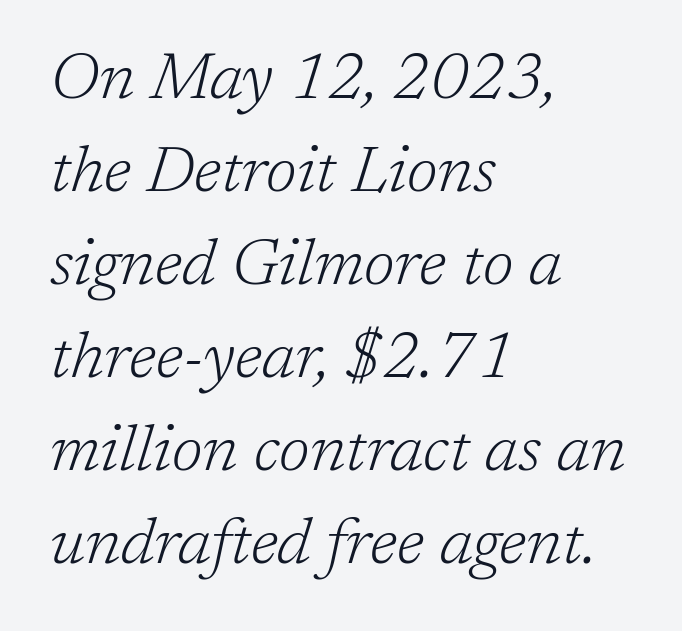
{"serif": "yes", "italic": "yes", "lean": "right", "slant_degrees": 17, "bold": "no", "weight": "light", "width": "normal", "stroke_contrast": "low", "x_height": "medium", "monospaced": "no", "underline": "no", "align": "left", "line_spacing": "normal", "line_spacing_ratio": 1.43, "letter_spacing": "normal", "letter_spacing_em": 0.0, "glyph_px": 65}
